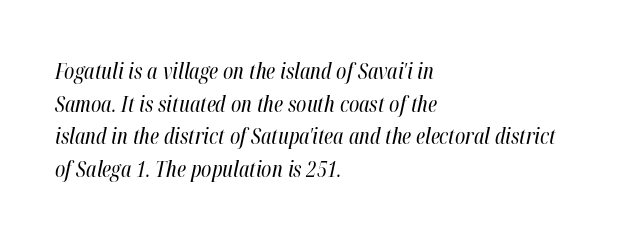
Q: Is the text bold? A: No.
Q: Is the text italic (slanted)? A: Yes, it leans right by about 12 degrees.
Q: Is the text underlined? A: No.
Q: How is the paragraph aligned? A: Left-aligned.
Q: Is the spacing between letters normal or unusually wide? A: Normal.
Q: Is the spacing between lines tight, normal or loose? A: Normal.
